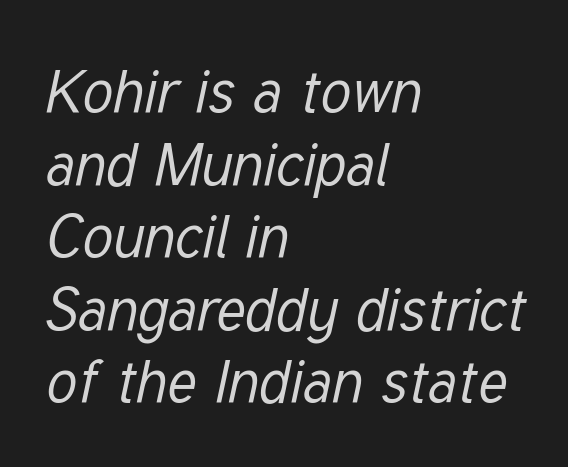
Q: Is the text bold? A: No.
Q: Is the text italic (slanted)? A: Yes, it leans right by about 12 degrees.
Q: Is the text underlined? A: No.
Q: How is the paragraph aligned? A: Left-aligned.
Q: Is the spacing between letters normal or unusually wide? A: Normal.
Q: Width (condensed, normal, or wide)? A: Condensed.
Q: Stroke contrast? A: Low.
Q: x-height? A: Medium.
Q: Monospaced? A: No.
